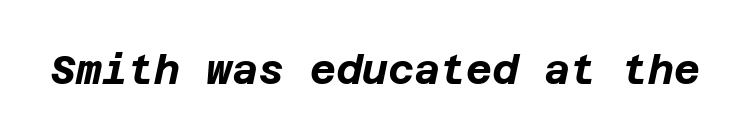
Q: Is the text bold? A: Yes.
Q: Is the text italic (slanted)? A: Yes, it leans right by about 12 degrees.
Q: Is the text underlined? A: No.
Q: Is the spacing between letters normal or unusually wide? A: Normal.
Q: Width (condensed, normal, or wide)? A: Normal.
Q: Stroke contrast? A: Low.
Q: x-height? A: Large.
